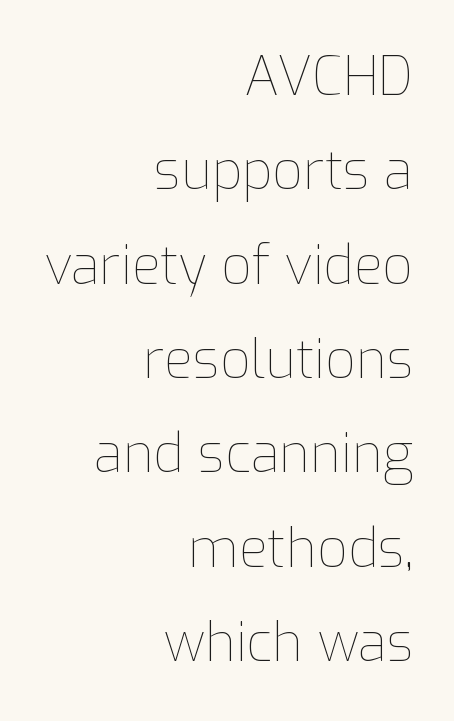
Q: Is the text bold? A: No.
Q: Is the text italic (slanted)? A: No, it is upright.
Q: Is the text underlined? A: No.
Q: How is the paragraph aligned? A: Right-aligned.
Q: Is the spacing between letters normal or unusually wide? A: Normal.
Q: Width (condensed, normal, or wide)? A: Normal.
Q: Stroke contrast? A: Low.
Q: x-height? A: Medium.
Q: Monospaced? A: No.
